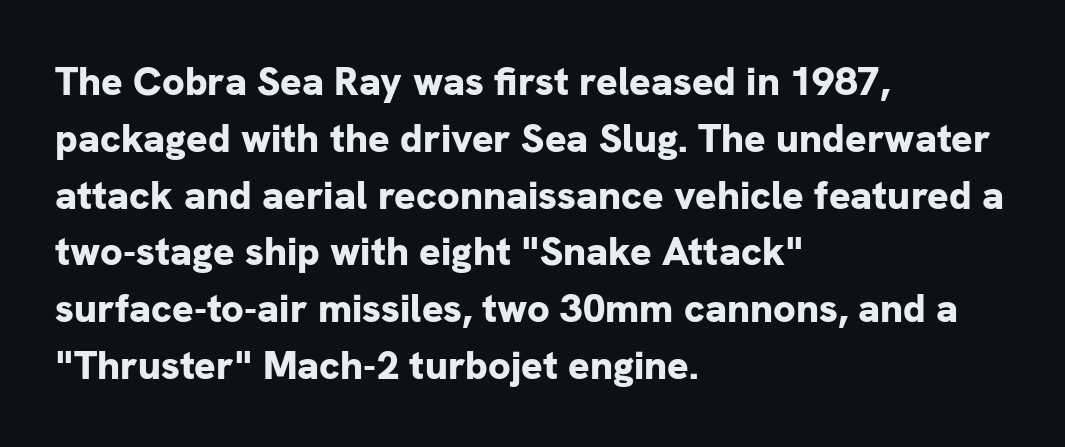
Type without underlining. Notice how thick the strokes are: this is what a full bold looks like. Spacing verdict: proportional, widths tailored to each character. Stroke terminals: plain, sans-serif. Visually the block forms a straight wall on the left and a jagged coastline on the right. Italic? Not at all — the glyphs are vertical.
